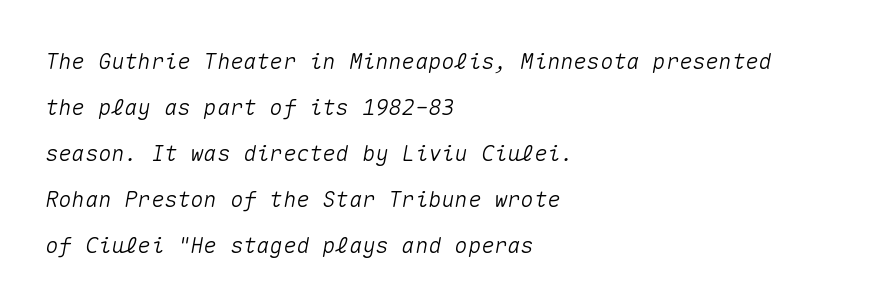
Q: Is the text italic (slanted)? A: Yes, it leans right by about 10 degrees.
Q: Is the text underlined? A: No.
Q: How is the paragraph aligned? A: Left-aligned.
Q: Is the spacing between letters normal or unusually wide? A: Normal.
Q: Is the spacing between lines tight, normal or loose? A: Loose.
